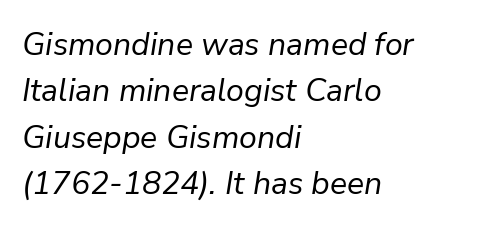
This sample uses an oblique cut, with every glyph tilted off the vertical. What's the leading like? Ordinary, nothing unusual. The string is rendered with underlining switched off. Typeset ragged right — the left edge is the straight one. The face used here is proportionally spaced, like ordinary book or web type. The typeface has the unassuming heft of standard copy or less.
